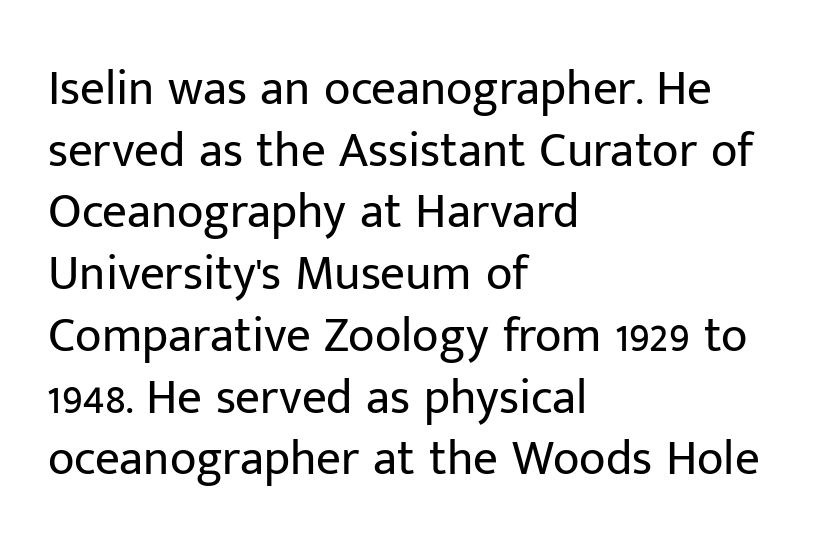
Q: Is the text bold? A: No.
Q: Is the text italic (slanted)? A: No, it is upright.
Q: Is the typeface a serif or a sans-serif typeface? A: Sans-serif.
Q: Is the text underlined? A: No.
Q: How is the paragraph aligned? A: Left-aligned.
Q: Is the spacing between letters normal or unusually wide? A: Normal.
Q: Is the spacing between lines tight, normal or loose? A: Normal.
Q: Width (condensed, normal, or wide)? A: Normal.
Q: Stroke contrast? A: Low.
Q: x-height? A: Medium.
Q: Monospaced? A: No.
